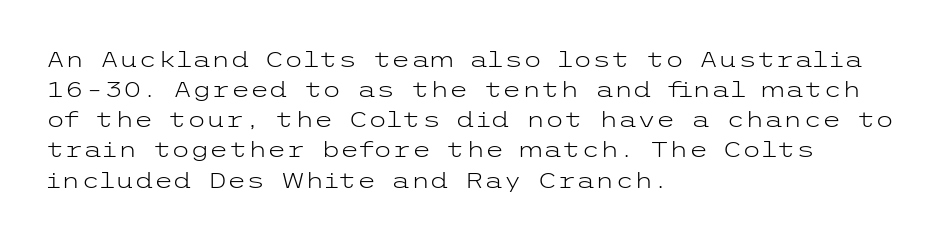
The image shows 22 px text type, upright; set left-aligned, normal line spacing (1.37x), normal letter spacing, not underlined.
